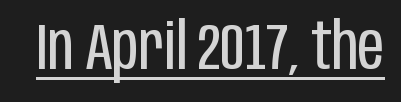
Q: Is the text bold? A: No.
Q: Is the text italic (slanted)? A: No, it is upright.
Q: Is the typeface a serif or a sans-serif typeface? A: Sans-serif.
Q: Is the text underlined? A: Yes.
Q: Is the spacing between letters normal or unusually wide? A: Normal.
Q: Width (condensed, normal, or wide)? A: Condensed.
Q: Stroke contrast? A: Low.
Q: x-height? A: Large.
Q: Monospaced? A: No.
